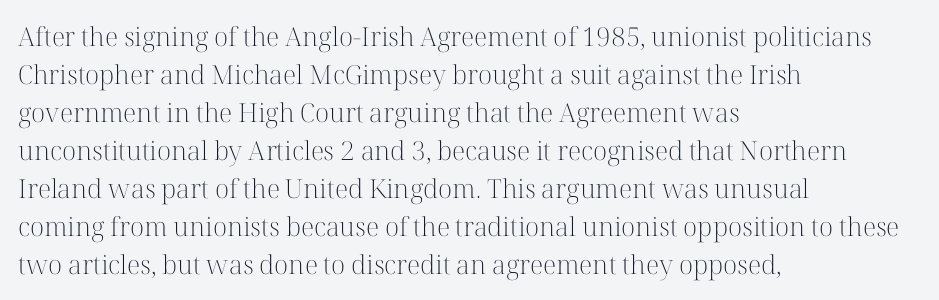
The image shows 26 px text type, upright; set left-aligned, normal line spacing (1.46x), normal letter spacing, not underlined.
